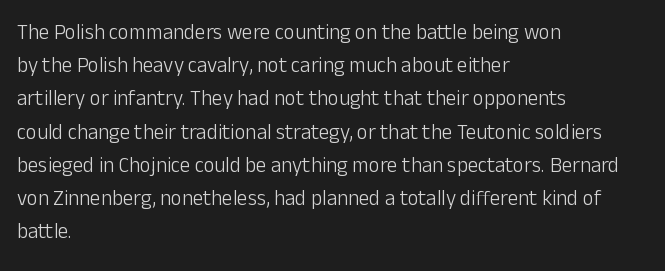
The image shows 21 px text type, upright; set left-aligned, normal line spacing (1.58x), normal letter spacing, not underlined.
